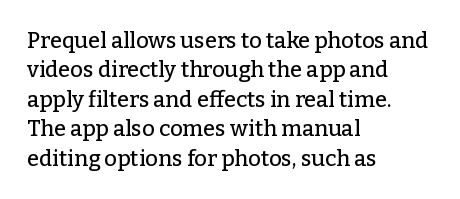
{"italic": "no", "underline": "no", "align": "left", "line_spacing": "normal", "line_spacing_ratio": 1.34, "letter_spacing": "normal", "letter_spacing_em": 0.0, "glyph_px": 22}
